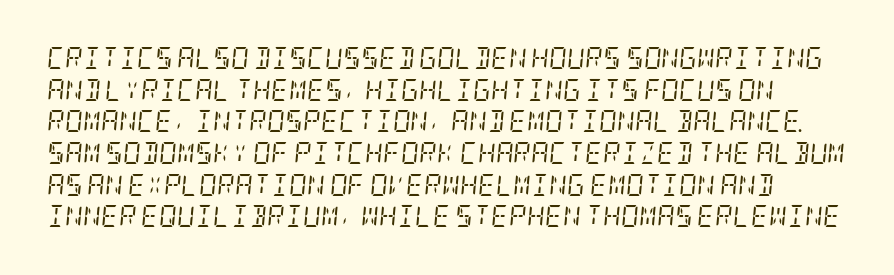
The image shows 22 px text type, italic (leaning right); set normal line spacing (1.44x), normal letter spacing, not underlined.
